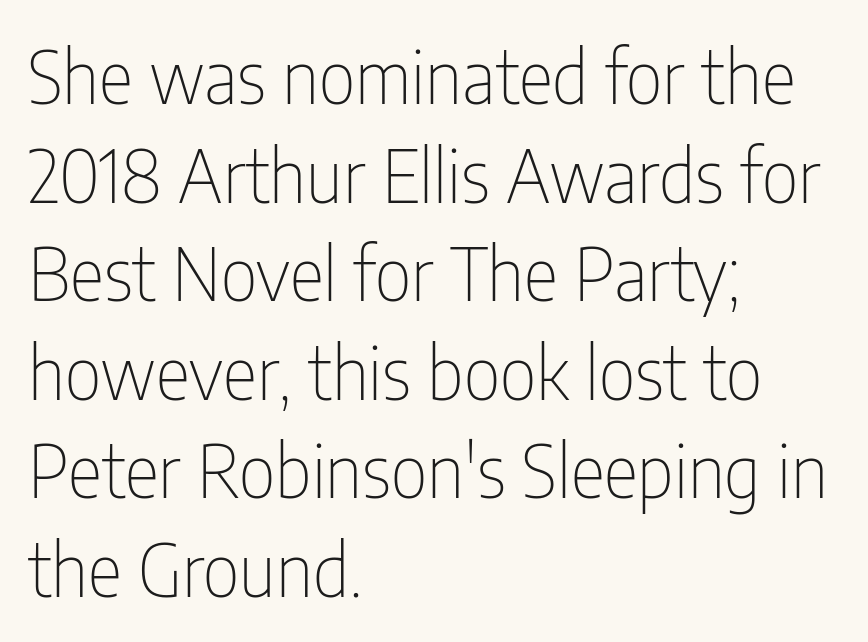
Q: Is the text bold? A: No.
Q: Is the text italic (slanted)? A: No, it is upright.
Q: Is the typeface a serif or a sans-serif typeface? A: Sans-serif.
Q: Is the text underlined? A: No.
Q: How is the paragraph aligned? A: Left-aligned.
Q: Is the spacing between letters normal or unusually wide? A: Normal.
Q: Is the spacing between lines tight, normal or loose? A: Normal.
Q: Width (condensed, normal, or wide)? A: Condensed.
Q: Stroke contrast? A: Low.
Q: x-height? A: Medium.
Q: Monospaced? A: No.
